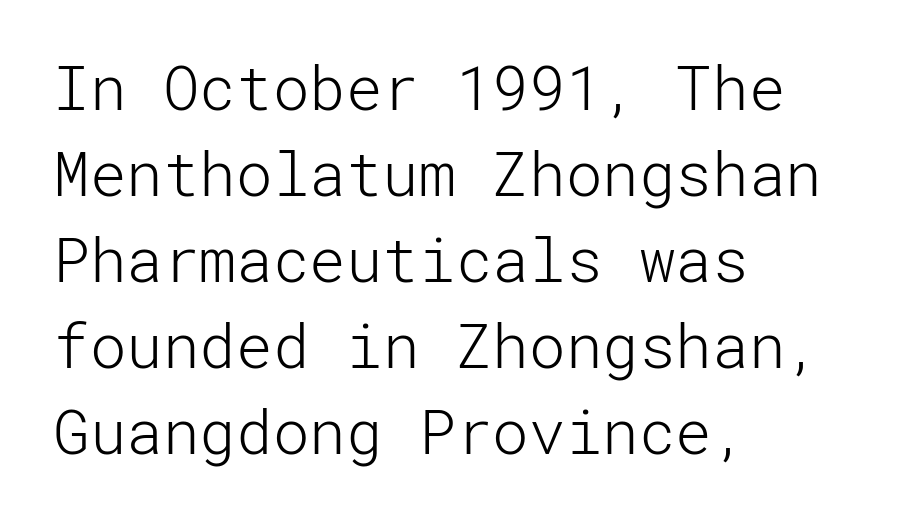
{"serif": "no", "italic": "no", "bold": "no", "weight": "light", "width": "normal", "stroke_contrast": "low", "x_height": "medium", "underline": "no", "align": "left", "line_spacing": "normal", "line_spacing_ratio": 1.41, "letter_spacing": "normal", "letter_spacing_em": 0.0, "glyph_px": 61}
